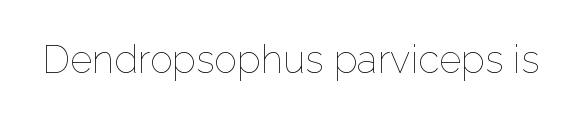
The image shows 39 px thin type, upright; set normal letter spacing, not underlined; low stroke contrast and a medium x-height.
